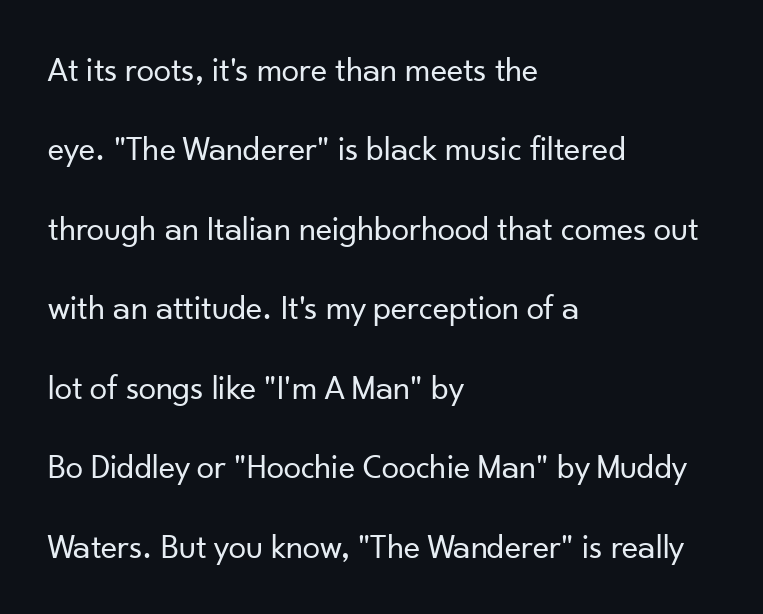
Upright lettering throughout. This block would shrink considerably if given ordinary leading; it's expanded now. The space directly below the letters is spotless. Grotesque or geometric, the face here clearly has no serifs. Bold? No — there's no thickening of the strokes.
